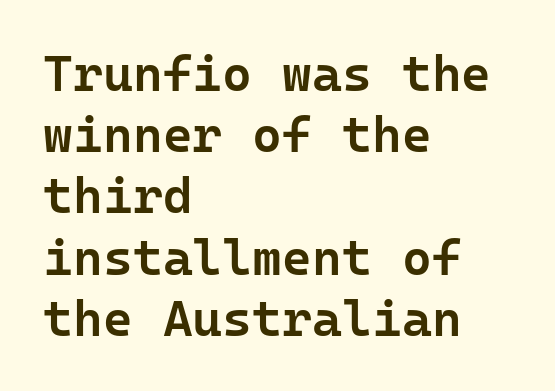
You can tell it's not italic because the verticals are truly vertical. This sample uses plain, unmodified letter spacing. Every letter is mildly thick-stroked: semibold rather than bold. The passage shown is typeset with a sans-serif family. Does the copy run flush right? No — it runs flush left.
